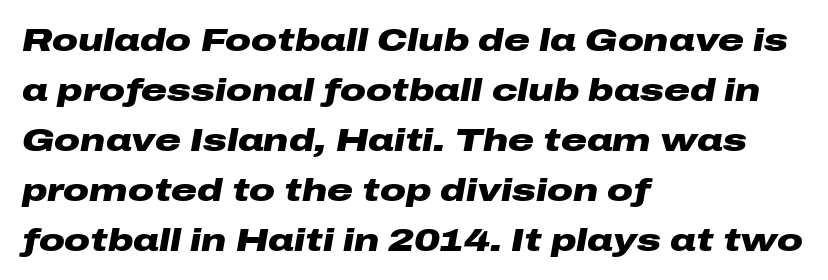
Caption: multi-line text, flush left, ragged right. These lines carry a lot of weight — the face is fully bold. How are the letters spaced? Ordinarily, with no added tracking. Regarding leading, the lines here are spaced in the standard way.
